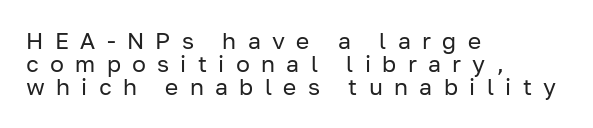
The image shows 23 px text type, upright; set left-aligned, tight line spacing (1.01x), unusually wide letter spacing (+0.49 em), not underlined.
